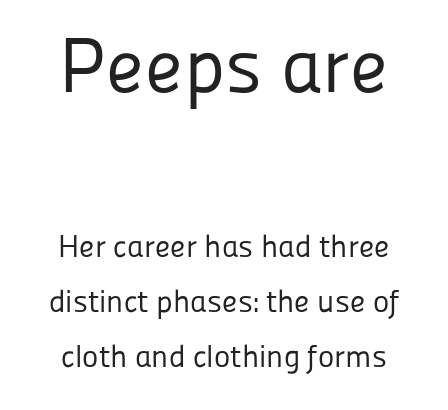
Look at the tracking — it's just the regular setting, nothing added. Note: no serifs on the glyphs. The cut favours lightness, reaching ordinary text weight at its darkest. The designer gave the opening block more size than the closing block. Characters remain perfectly vertical along every line. These lines are rendered in a variable-pitch font.
